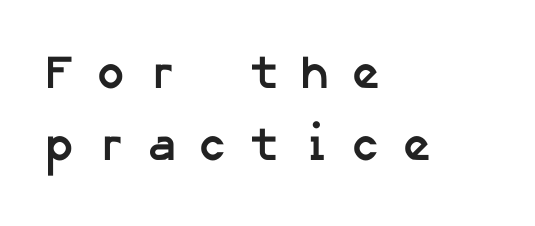
Caption: expanded tracking, letters set apart. Each row of text sits above clean, open space. The lines in this sample share a left origin and differ only in where they stop. Its strokes are broad and dark, the hallmark of bold type. The letters carry no serifs — their stems end cleanly without finishing strokes.
